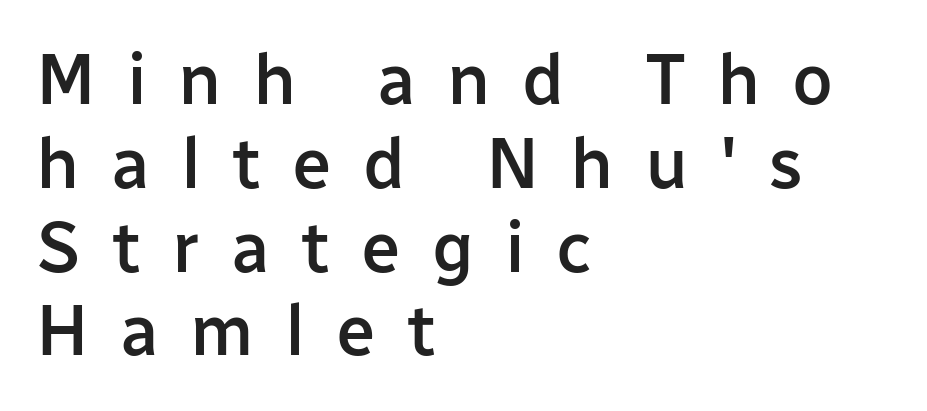
The image shows 71 px semibold sans-serif type, upright; set left-aligned, line spacing 1.18x, unusually wide letter spacing (+0.44 em), not underlined; low stroke contrast and a medium x-height.
